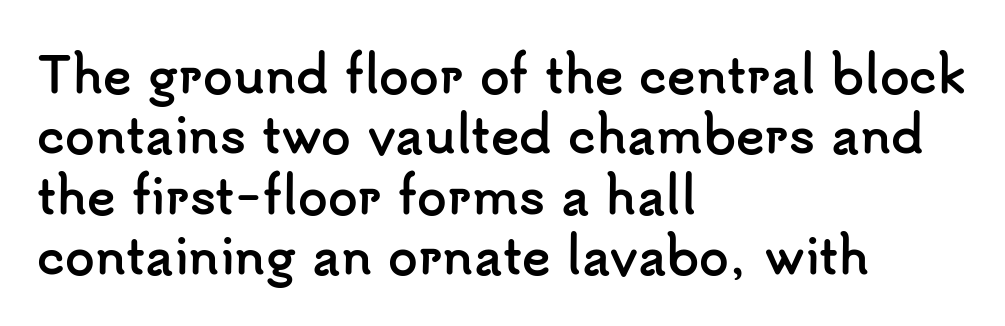
The string is rendered with underlining switched off. The font family rendered here belongs to the sans-serif group. The face used here is proportionally spaced, like ordinary book or web type. This is roman type, the default non-slanted kind.
